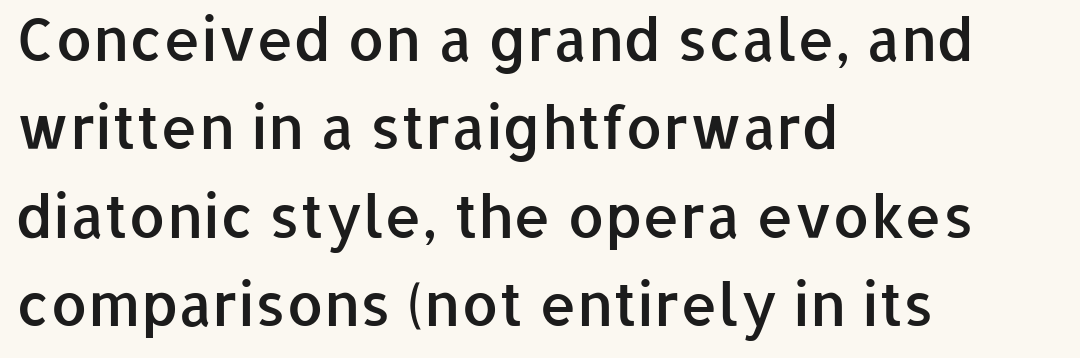
The image shows 59 px semibold sans-serif type, upright; set left-aligned, normal line spacing (1.5x), normal letter spacing, not underlined; low stroke contrast and a medium x-height.
